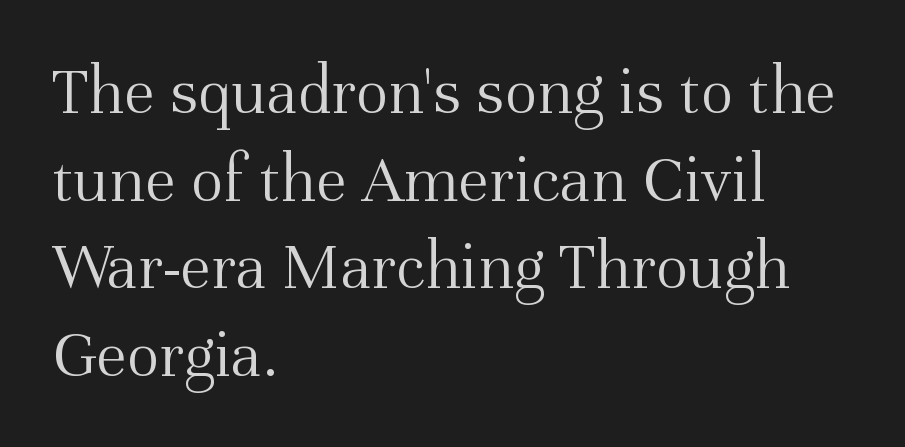
The image shows 69 px light serif type, upright; set left-aligned, normal line spacing (1.27x), normal letter spacing, not underlined; medium stroke contrast and a medium x-height.
